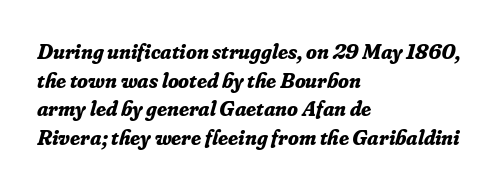
The image shows 22 px bold type, italic (leaning right); set left-aligned, normal line spacing (1.3x), normal letter spacing, not underlined.
